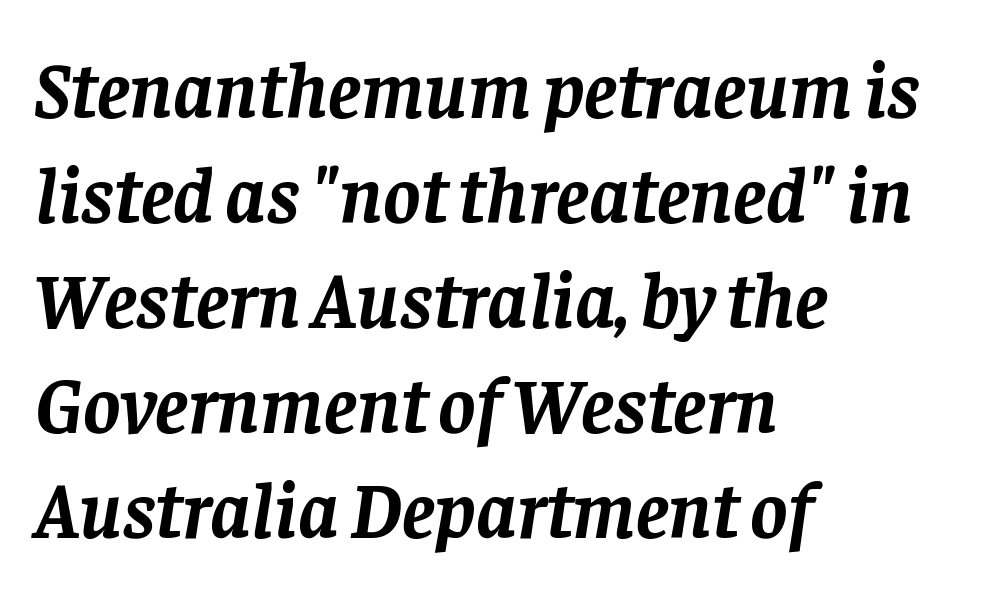
The image shows 79 px semibold serif type, italic (leaning right); set left-aligned, normal line spacing (1.33x), normal letter spacing, not underlined; low stroke contrast and a large x-height.
